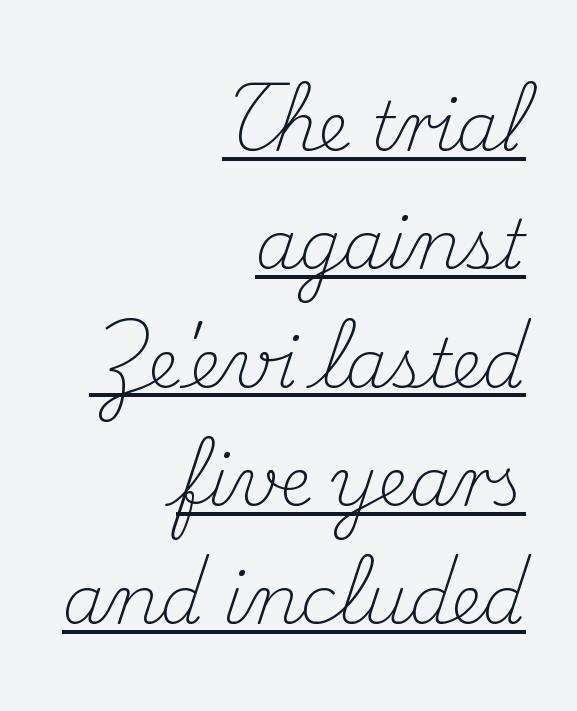
{"serif": "yes", "bold": "no", "weight": "light", "width": "normal", "stroke_contrast": "medium", "x_height": "small", "monospaced": "no", "underline": "yes", "align": "right", "line_spacing_ratio": 1.74, "letter_spacing": "normal", "letter_spacing_em": 0.0, "glyph_px": 68}
